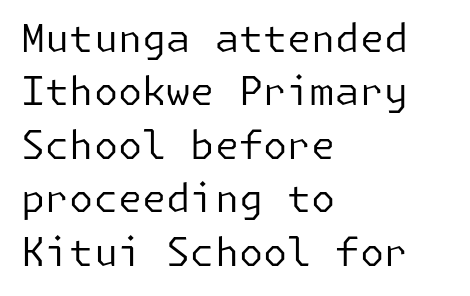
{"serif": "no", "italic": "no", "bold": "no", "weight": "regular", "width": "normal", "stroke_contrast": "low", "x_height": "medium", "underline": "no", "align": "left", "line_spacing": "normal", "line_spacing_ratio": 1.37, "letter_spacing": "normal", "letter_spacing_em": 0.0, "glyph_px": 39}
